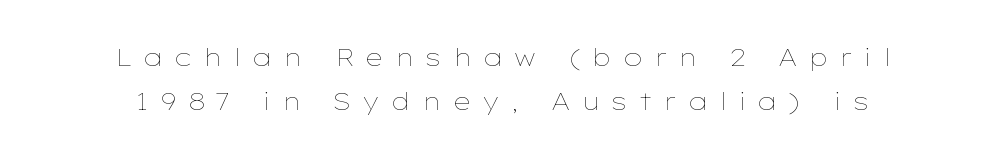
The image shows 25 px text type, upright; set centered, line spacing 1.76x, unusually wide letter spacing (+0.44 em), not underlined.
